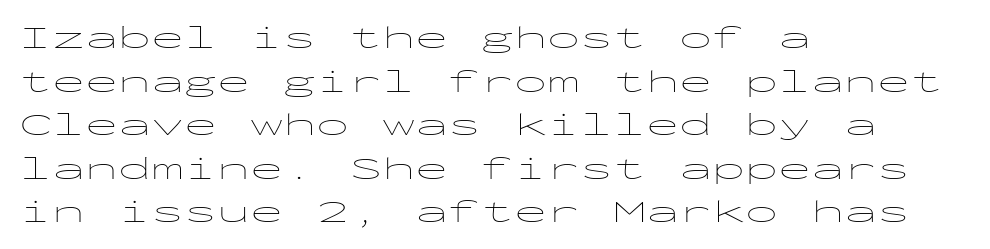
The string is rendered with underlining switched off. Visually the block forms a straight wall on the left and a jagged coastline on the right. Compared with a typical body face, this is equally light or lighter still. Looks like terminal output: every glyph gets an equal slot. Students, observe: this is what conventionally led text looks like. Does the lettering tilt? It doesn't — this is upright.
